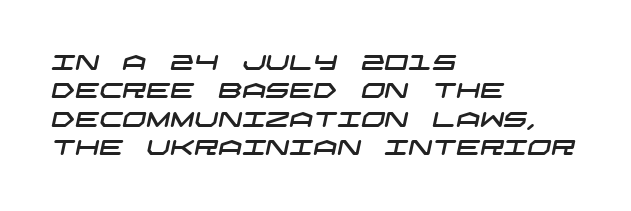
The image shows 21 px text type; set left-aligned, normal line spacing (1.35x), normal letter spacing, not underlined.
